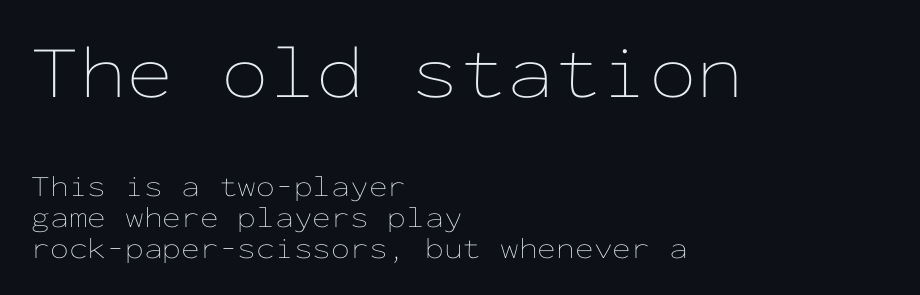
Students, observe: this is what under-led, compact text looks like. A typesetter would call this monospace, since all characters share one set width. The characters are drawn with everyday or finer stroke widths. A classic flush-left, rag-right setting is used for this passage. Characters remain perfectly vertical along every line. Observe the ordinary spacing: letters are neighbours, not strangers.
